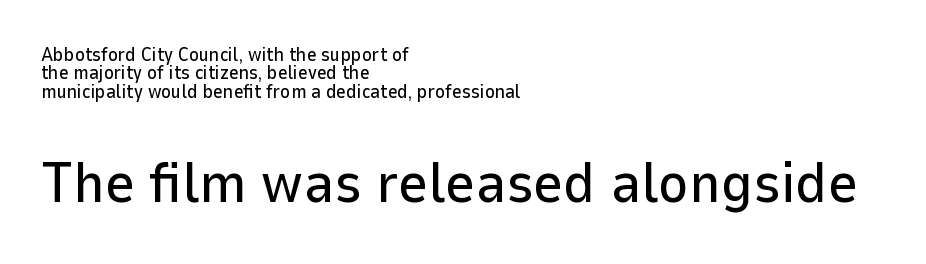
{"serif": "no", "italic": "no", "width": "normal", "stroke_contrast": "low", "x_height": "medium", "monospaced": "no", "underline": "no", "align": "left", "line_spacing": "tight", "line_spacing_ratio": 0.97, "letter_spacing": "normal", "letter_spacing_em": 0.0, "larger_block": "second", "size_ratio": 3.05, "glyph_px": 58}
